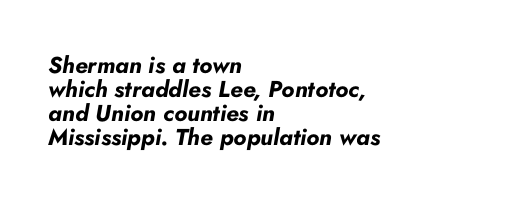
{"italic": "yes", "lean": "right", "slant_degrees": 10, "bold": "yes", "underline": "no", "align": "left", "line_spacing": "tight", "line_spacing_ratio": 1.04, "letter_spacing": "normal", "letter_spacing_em": 0.0, "glyph_px": 23}
